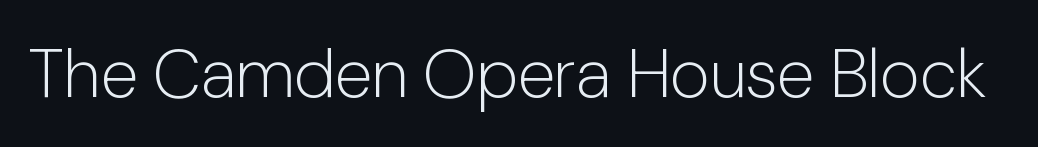
Q: Is the text bold? A: No.
Q: Is the text italic (slanted)? A: No, it is upright.
Q: Is the typeface a serif or a sans-serif typeface? A: Sans-serif.
Q: Is the text underlined? A: No.
Q: Is the spacing between letters normal or unusually wide? A: Normal.
Q: Width (condensed, normal, or wide)? A: Normal.
Q: Stroke contrast? A: Low.
Q: x-height? A: Medium.
Q: Monospaced? A: No.
